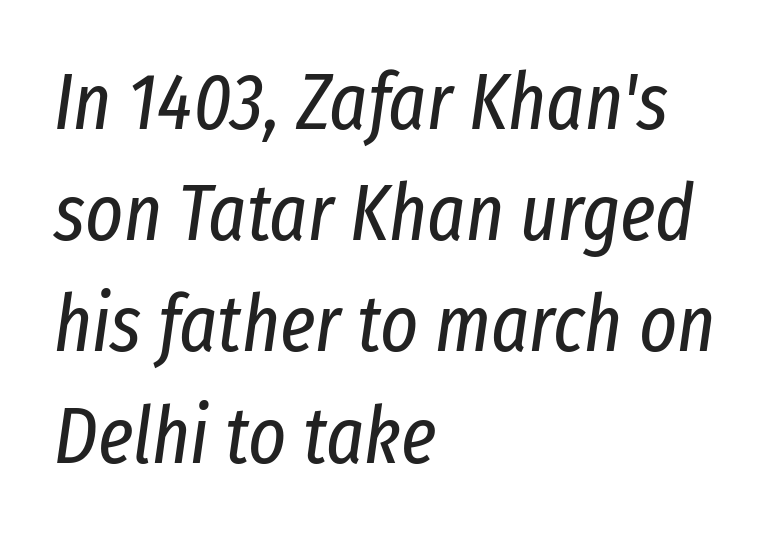
The image shows 80 px regular-weight, condensed type, italic (leaning right); set left-aligned, normal line spacing (1.39x), normal letter spacing, not underlined; low stroke contrast and a medium x-height.
